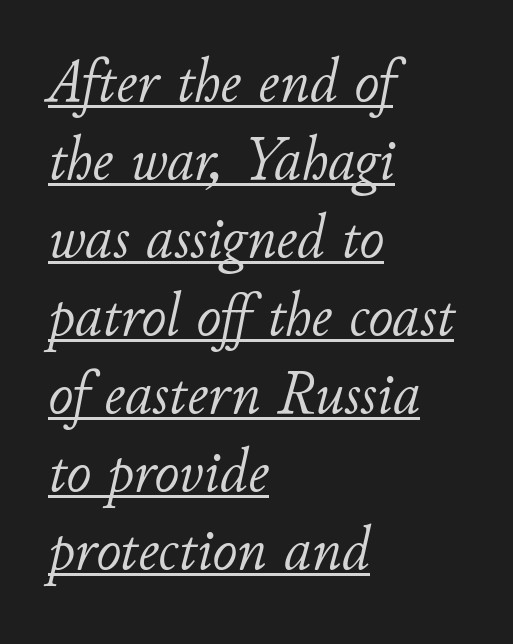
{"italic": "yes", "lean": "right", "slant_degrees": 11, "bold": "no", "weight": "light", "width": "normal", "stroke_contrast": "low", "x_height": "small", "monospaced": "no", "underline": "yes", "align": "left", "line_spacing": "normal", "line_spacing_ratio": 1.28, "letter_spacing": "normal", "letter_spacing_em": 0.0, "glyph_px": 61}
